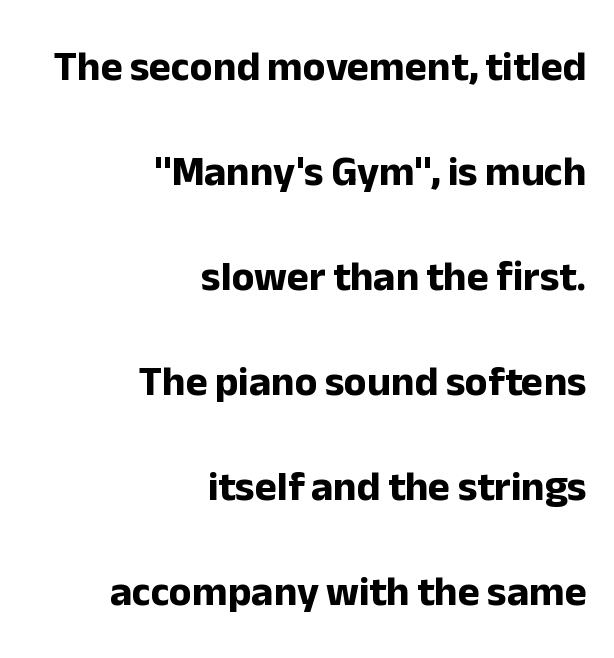
The image shows 42 px bold sans-serif type, upright; set right-aligned, loose line spacing (2.5x), normal letter spacing, not underlined; low stroke contrast and a medium x-height.
